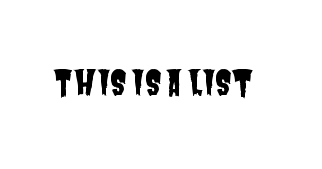
The image shows 33 px condensed sans-serif type; set normal letter spacing, not underlined; low stroke contrast and a large x-height.
